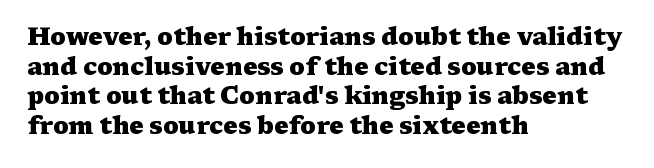
Nobody drew a line under any word here. The lettering stays uniformly vertical, giving the passage a roman look. Each word holds together tightly as a unit, with standard inter-letter gaps. A student would call this left alignment; a typographer would say flush left, rag right. Typographic density is high because the face is bold.
